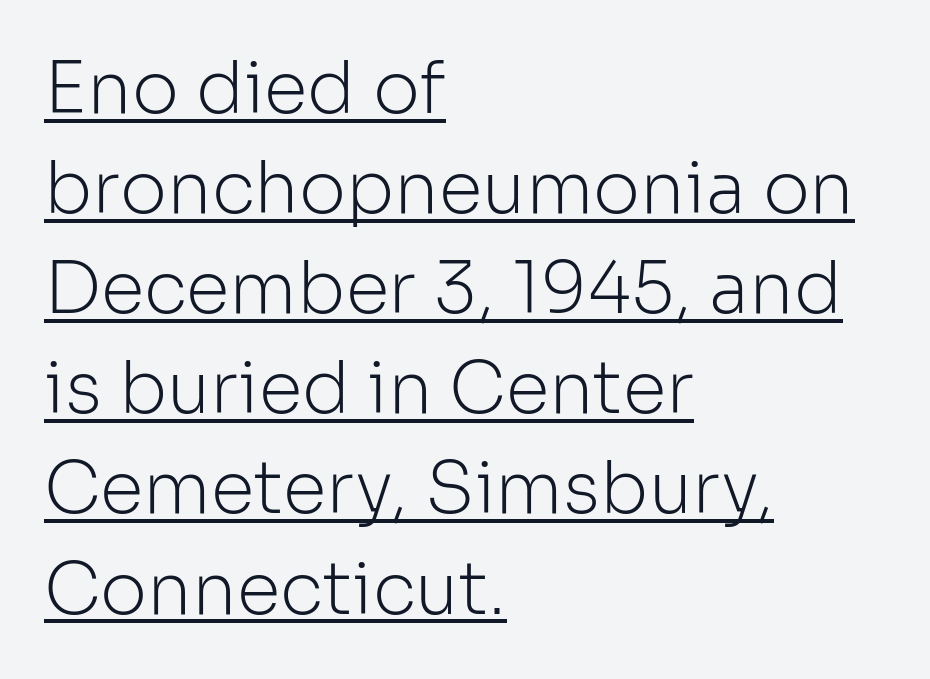
{"serif": "no", "italic": "no", "bold": "no", "weight": "light", "width": "normal", "stroke_contrast": "low", "x_height": "medium", "monospaced": "no", "underline": "yes", "align": "left", "line_spacing": "normal", "line_spacing_ratio": 1.41, "letter_spacing": "normal", "letter_spacing_em": 0.0, "glyph_px": 71}
